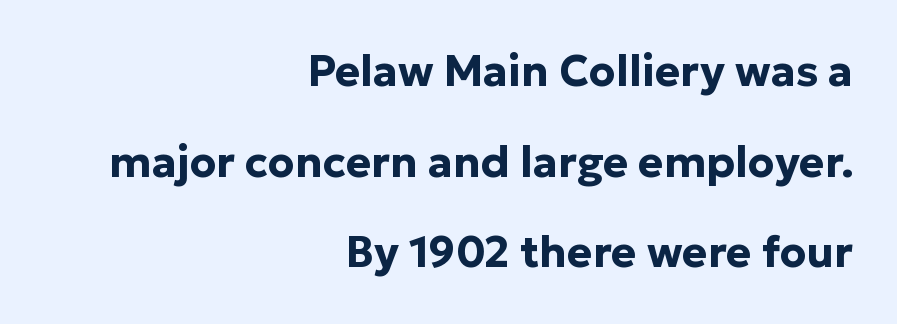
{"serif": "no", "italic": "no", "bold": "yes", "weight": "bold", "width": "normal", "stroke_contrast": "low", "x_height": "medium", "monospaced": "no", "underline": "no", "align": "right", "line_spacing": "loose", "line_spacing_ratio": 2.11, "letter_spacing": "normal", "letter_spacing_em": 0.0, "glyph_px": 43}
